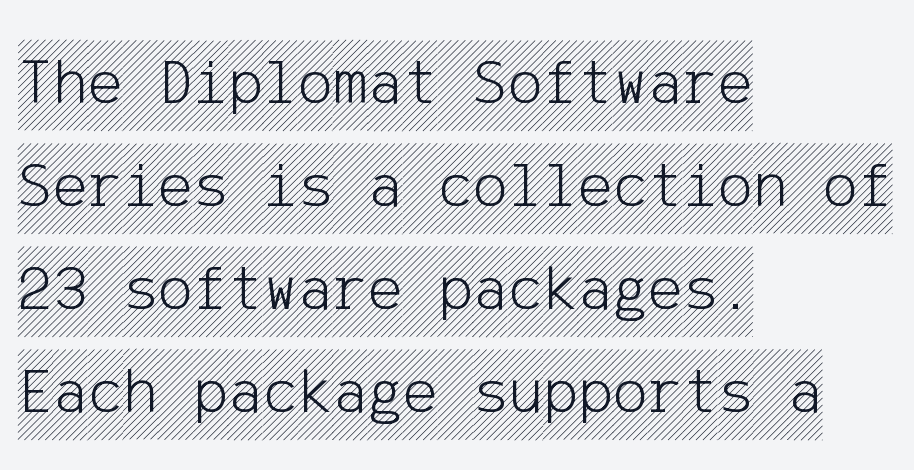
Q: Is the text italic (slanted)? A: No, it is upright.
Q: Is the text underlined? A: No.
Q: How is the paragraph aligned? A: Left-aligned.
Q: Is the spacing between letters normal or unusually wide? A: Normal.
Q: Is the spacing between lines tight, normal or loose? A: Normal.
Q: Width (condensed, normal, or wide)? A: Condensed.
Q: x-height? A: Large.
